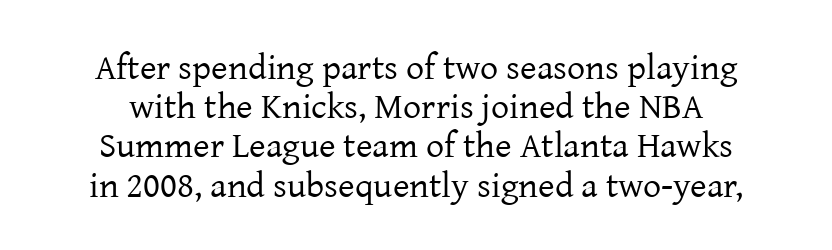
Q: Is the text bold? A: No.
Q: Is the text italic (slanted)? A: No, it is upright.
Q: Is the typeface a serif or a sans-serif typeface? A: Serif.
Q: Is the text underlined? A: No.
Q: How is the paragraph aligned? A: Centered.
Q: Is the spacing between letters normal or unusually wide? A: Normal.
Q: Is the spacing between lines tight, normal or loose? A: Tight.
Q: Width (condensed, normal, or wide)? A: Normal.
Q: Stroke contrast? A: Low.
Q: x-height? A: Medium.
Q: Monospaced? A: No.
